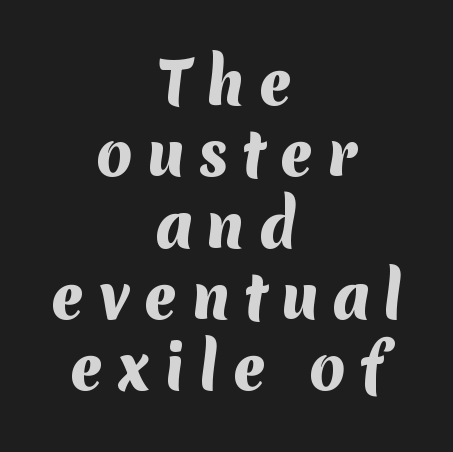
Q: Is the text bold? A: Yes.
Q: Is the typeface a serif or a sans-serif typeface? A: Sans-serif.
Q: Is the text underlined? A: No.
Q: How is the paragraph aligned? A: Centered.
Q: Is the spacing between letters normal or unusually wide? A: Unusually wide.
Q: Width (condensed, normal, or wide)? A: Normal.
Q: Stroke contrast? A: Medium.
Q: x-height? A: Medium.
Q: Monospaced? A: No.
